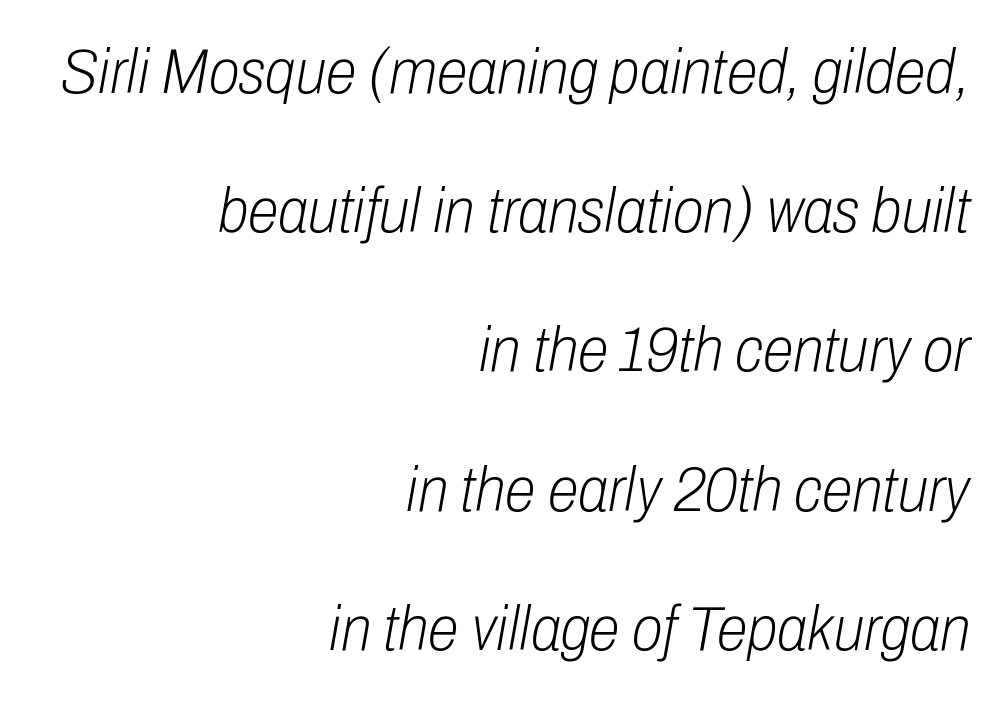
The image shows 63 px light, condensed type, italic (leaning right); set right-aligned, loose line spacing (2.21x), normal letter spacing, not underlined; low stroke contrast and a medium x-height.
